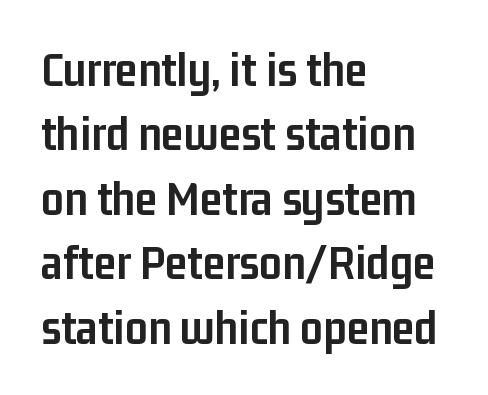
Q: Is the text bold? A: Yes.
Q: Is the text italic (slanted)? A: No, it is upright.
Q: Is the typeface a serif or a sans-serif typeface? A: Sans-serif.
Q: Is the text underlined? A: No.
Q: How is the paragraph aligned? A: Left-aligned.
Q: Is the spacing between letters normal or unusually wide? A: Normal.
Q: Is the spacing between lines tight, normal or loose? A: Normal.
Q: Width (condensed, normal, or wide)? A: Condensed.
Q: Stroke contrast? A: Low.
Q: x-height? A: Medium.
Q: Monospaced? A: No.
